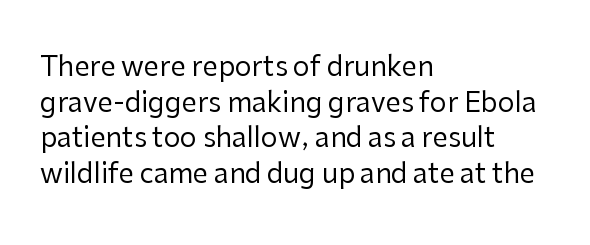
Q: Is the text bold? A: No.
Q: Is the text italic (slanted)? A: No, it is upright.
Q: Is the text underlined? A: No.
Q: How is the paragraph aligned? A: Left-aligned.
Q: Is the spacing between letters normal or unusually wide? A: Normal.
Q: Is the spacing between lines tight, normal or loose? A: Normal.
